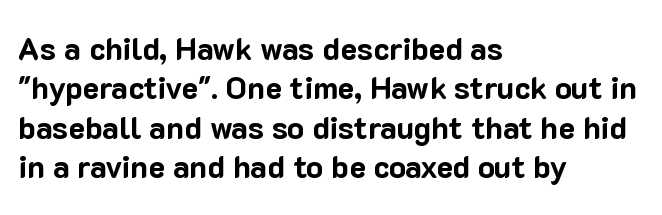
The typesetter chose a ragged-right arrangement here. A typesetter would call this zero additional tracking. A full-strength bold gives these letters their thick strokes. Nope, no serifs anywhere on these letters. Italic? Not at all — the glyphs are vertical. Do the characters align in a grid? No, the font is proportional.
